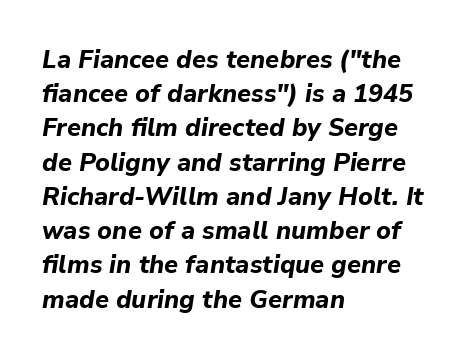
The image shows 25 px bold type, italic (leaning right); set left-aligned, normal line spacing (1.37x), normal letter spacing, not underlined.
